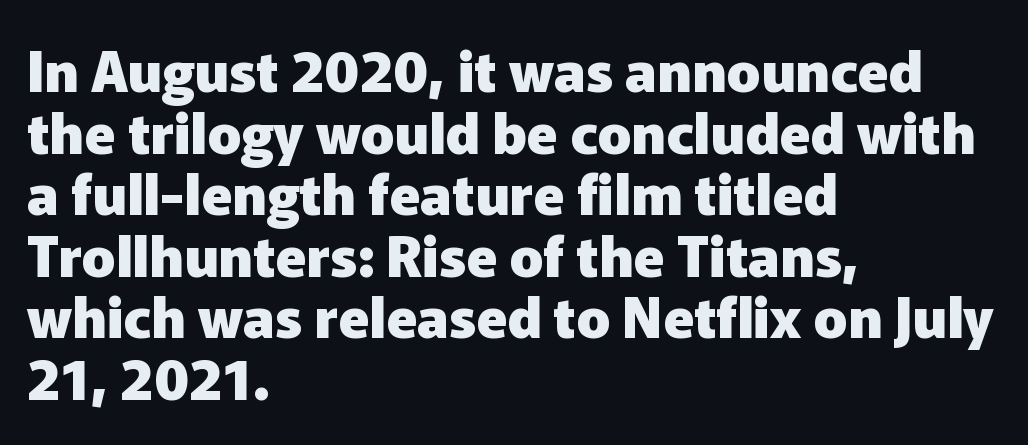
Heavy-handed strokes throughout: this text is bold. The font's upright variant was chosen for this text. Each line starts at the same left margin while the right side varies. Stroke terminals: plain, sans-serif. The space directly below the letters is spotless.
